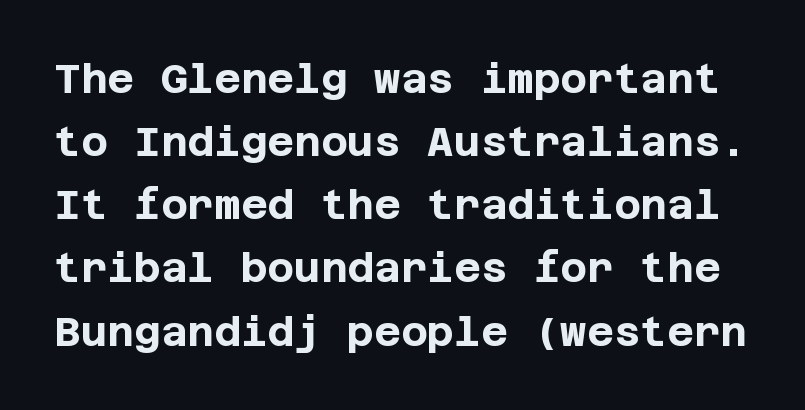
The image shows 41 px bold sans-serif type, upright; set normal line spacing (1.54x), normal letter spacing, not underlined; low stroke contrast and a large x-height.
